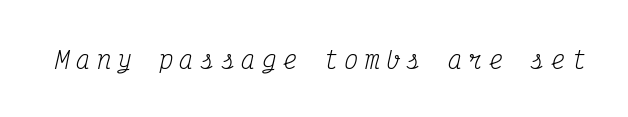
{"italic": "yes", "lean": "right", "slant_degrees": 12, "bold": "no", "underline": "no", "letter_spacing": "wide", "letter_spacing_em": 0.26, "glyph_px": 24}
